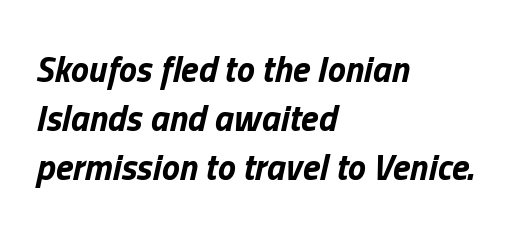
Descender tails drop into unmarked territory. Does the leading feel generous? No, just average. A student would call this left alignment; a typographer would say flush left, rag right. Students, this is bold: see how much ink each stroke carries.
